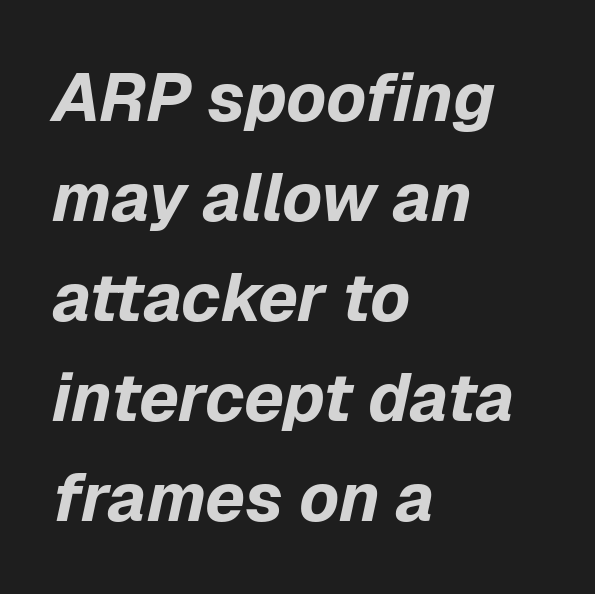
The image shows 68 px bold type, italic (leaning right); set left-aligned, normal line spacing (1.47x), normal letter spacing, not underlined; low stroke contrast and a medium x-height.
